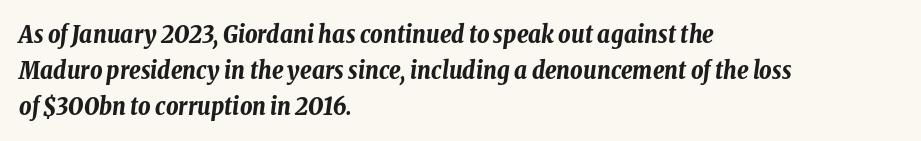
The passage is arranged the way most books set body copy — flush left. Words appear dense and cohesive because spacing is normal. The space beneath each line is pristine and unruled. The letters are bold, with thick, heavy strokes. The vertical gap from one line to the next is medium. The rendering applies a slant to the glyphs.
